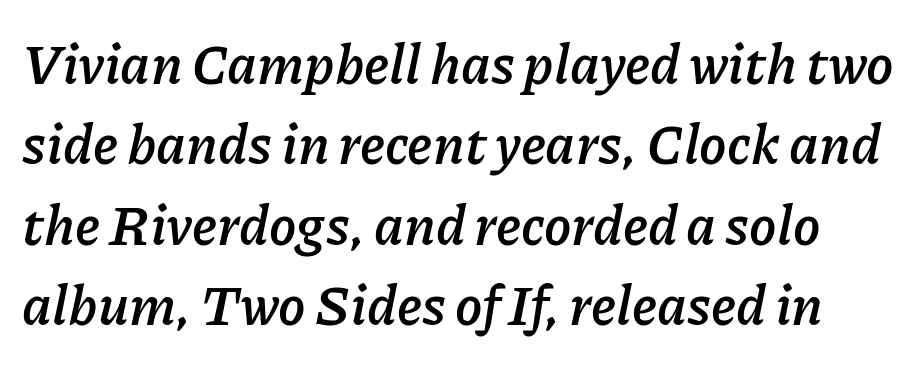
The face used here has the dense, thick strokes of a bold. Normally led — the rows are evenly, conventionally spaced. Underlining? Definitely not there. Is this a fixed-width face? No — the glyphs have proportional, varying widths. Observe the lean: these are italic letterforms. Caption: standard tracking, unaltered.
